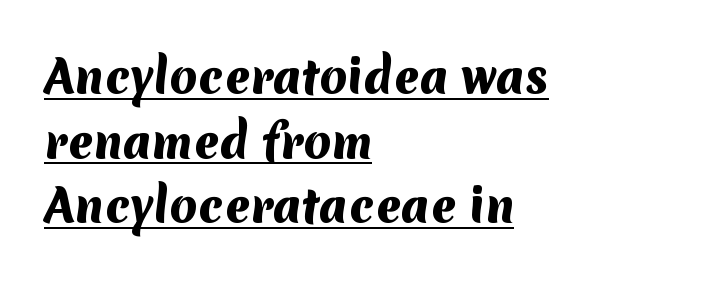
Q: Is the text bold? A: Yes.
Q: Is the typeface a serif or a sans-serif typeface? A: Sans-serif.
Q: Is the text underlined? A: Yes.
Q: How is the paragraph aligned? A: Left-aligned.
Q: Is the spacing between letters normal or unusually wide? A: Normal.
Q: Is the spacing between lines tight, normal or loose? A: Normal.
Q: Width (condensed, normal, or wide)? A: Normal.
Q: Stroke contrast? A: Medium.
Q: x-height? A: Medium.
Q: Monospaced? A: No.
